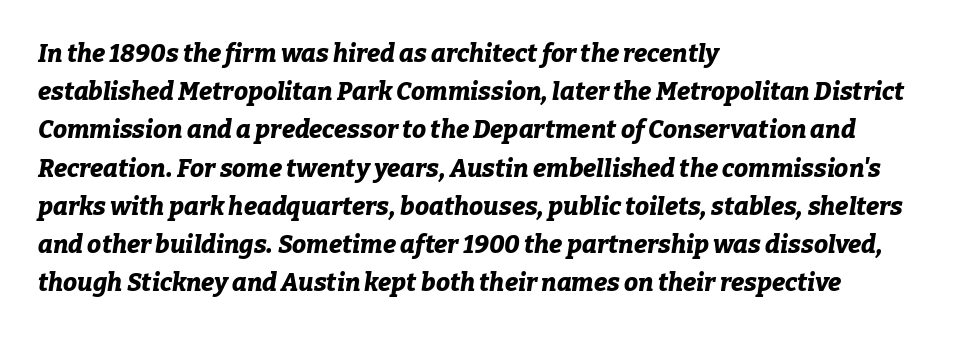
{"italic": "yes", "lean": "right", "slant_degrees": 9, "bold": "yes", "underline": "no", "align": "left", "line_spacing": "normal", "line_spacing_ratio": 1.53, "letter_spacing": "normal", "letter_spacing_em": 0.0, "glyph_px": 25}
